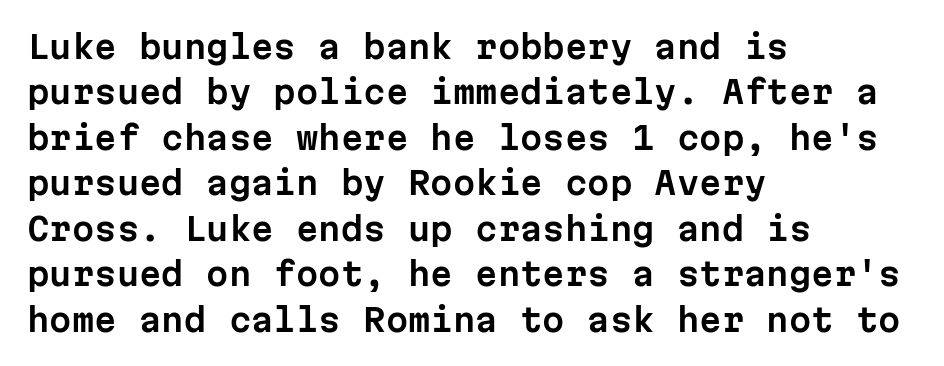
The image shows 32 px sans-serif type, upright, monospaced; set left-aligned, normal line spacing (1.42x), normal letter spacing, not underlined; low stroke contrast and a medium x-height.
